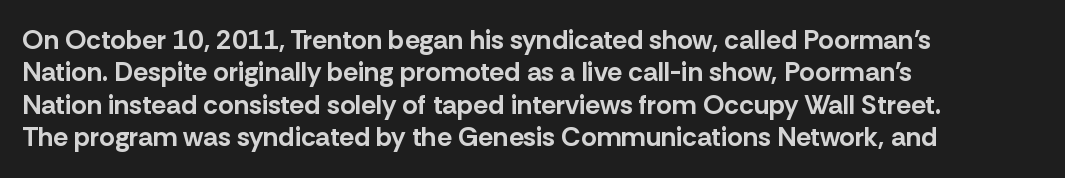
{"italic": "no", "bold": "yes", "underline": "no", "align": "left", "line_spacing_ratio": 1.2, "letter_spacing": "normal", "letter_spacing_em": 0.0, "glyph_px": 27}
